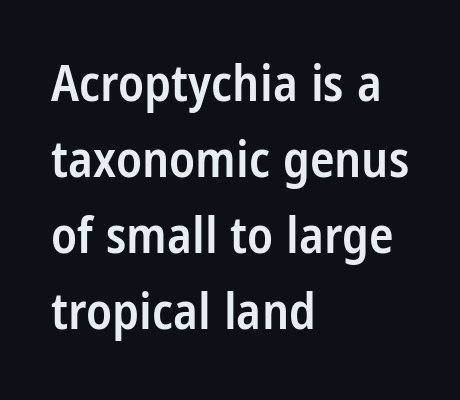
A semibold gives these letters moderate extra thickness, short of bold. Character widths vary here, with narrow letters taking less room than wide ones. What's the leading like? Ordinary, nothing unusual. The words here are not underlined.
